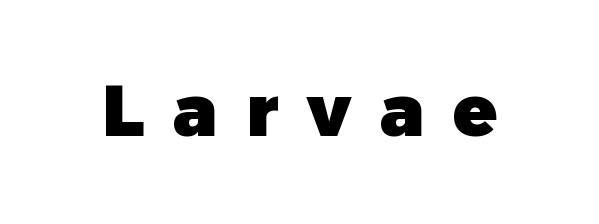
These lines are rendered in a variable-pitch font. Type without underlining. How are the letters spaced? Widely, with obvious added tracking. Is the type bold? Yes — the strokes are clearly thick and heavy. The font family rendered here belongs to the sans-serif group.
